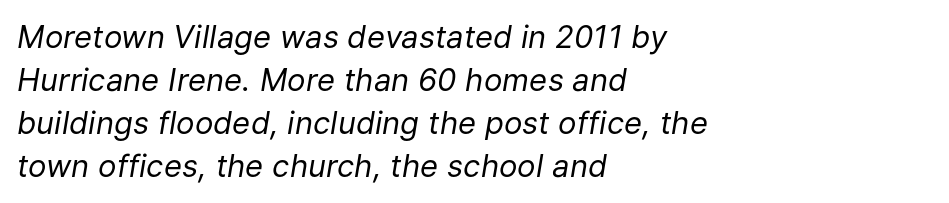
{"italic": "yes", "lean": "right", "slant_degrees": 9, "bold": "no", "weight": "regular", "width": "normal", "stroke_contrast": "low", "x_height": "medium", "monospaced": "no", "underline": "no", "align": "left", "line_spacing": "normal", "line_spacing_ratio": 1.39, "letter_spacing": "normal", "letter_spacing_em": 0.0, "glyph_px": 31}
